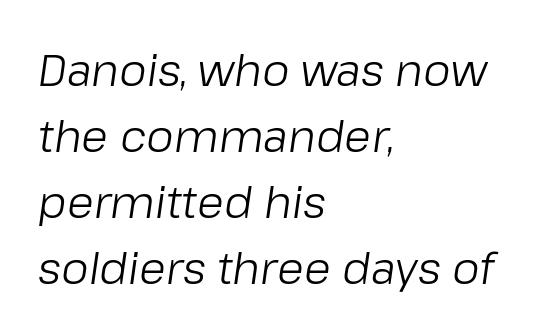
The image shows 44 px light type, italic (leaning right); set left-aligned, normal line spacing (1.5x), normal letter spacing, not underlined; low stroke contrast and a medium x-height.
